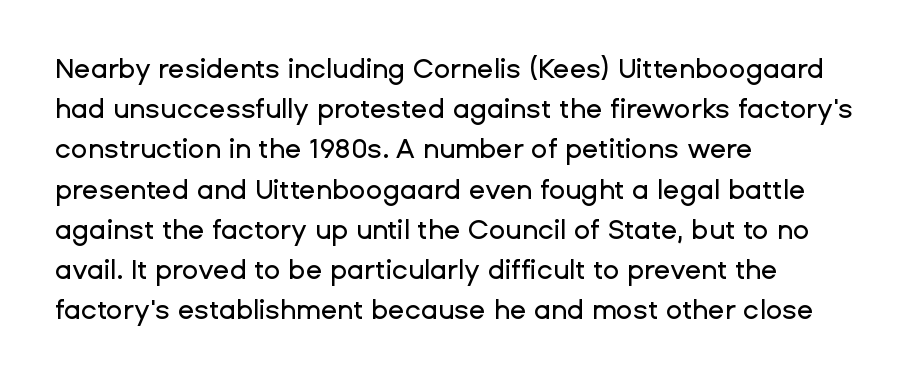
{"italic": "no", "underline": "no", "align": "left", "line_spacing": "normal", "line_spacing_ratio": 1.49, "letter_spacing": "normal", "letter_spacing_em": 0.0, "glyph_px": 27}
